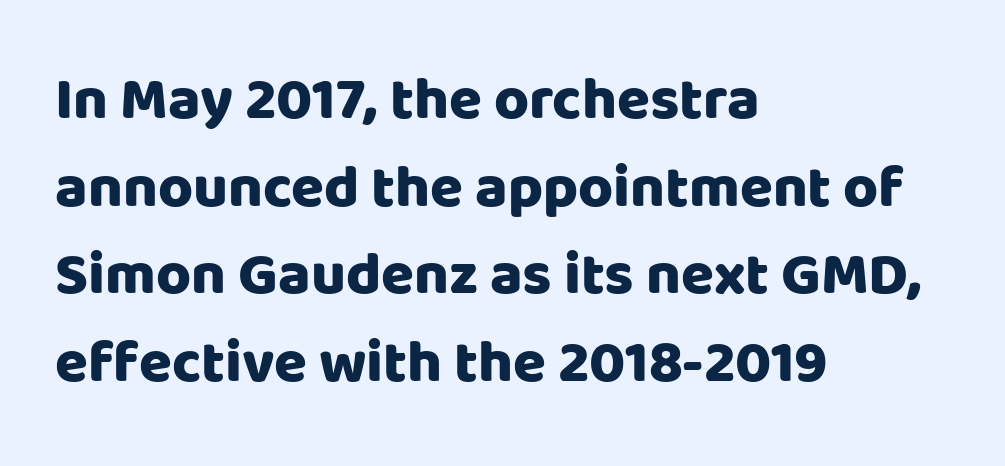
{"serif": "no", "italic": "no", "bold": "yes", "weight": "heavy", "width": "normal", "stroke_contrast": "low", "x_height": "large", "monospaced": "no", "underline": "no", "align": "left", "line_spacing": "normal", "line_spacing_ratio": 1.46, "letter_spacing": "normal", "letter_spacing_em": 0.0, "glyph_px": 60}
